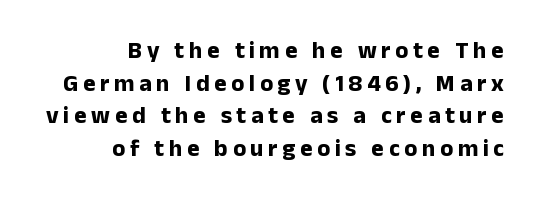
The image shows 24 px bold type, upright; set right-aligned, normal line spacing (1.36x), not underlined.
